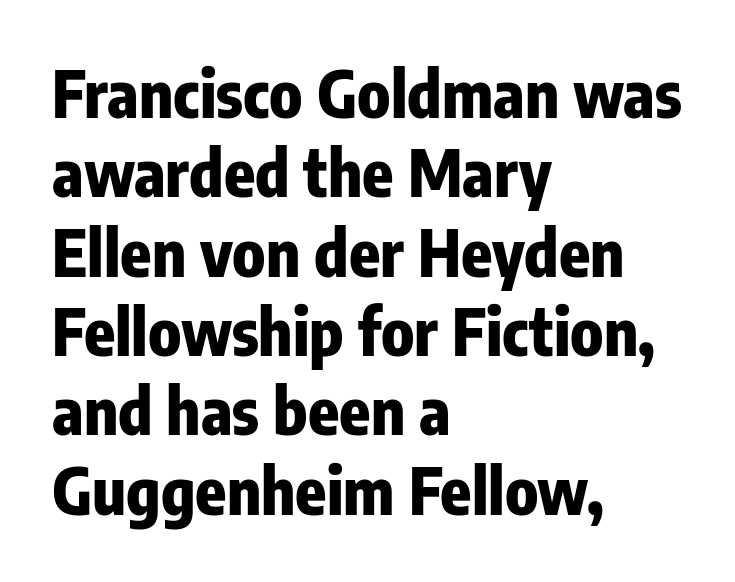
{"serif": "no", "italic": "no", "bold": "yes", "weight": "heavy", "width": "condensed", "stroke_contrast": "low", "x_height": "medium", "monospaced": "no", "underline": "no", "align": "left", "line_spacing_ratio": 1.24, "letter_spacing": "normal", "letter_spacing_em": 0.0, "glyph_px": 64}
